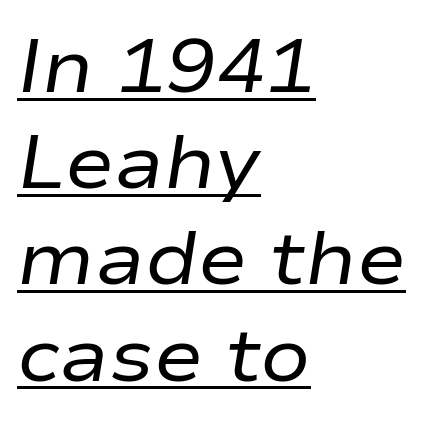
The lines in this sample share a left origin and differ only in where they stop. The typesetter has applied underlining to the passage shown. Notice how the stems are inclined rather than vertical — that's the hallmark of italics. Note the varied advance widths — an 'i' is clearly narrower than an 'm'. Whoever set this chose a conventional vertical rhythm. A light-to-regular cut is what we see here.
